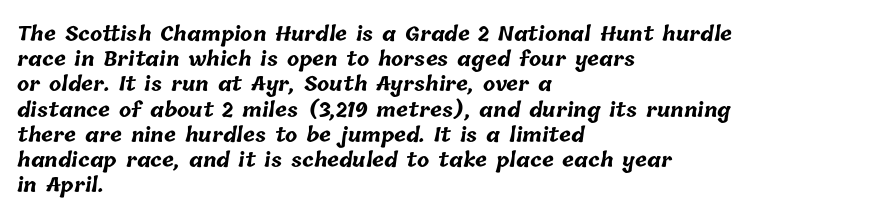
Q: Is the text bold? A: Yes.
Q: Is the text underlined? A: No.
Q: How is the paragraph aligned? A: Left-aligned.
Q: Is the spacing between letters normal or unusually wide? A: Normal.
Q: Is the spacing between lines tight, normal or loose? A: Normal.
